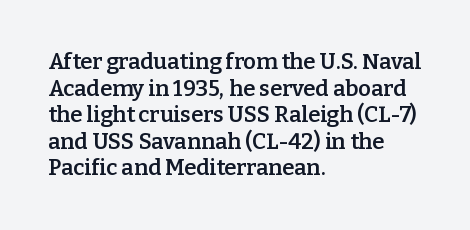
No word sits above an underline. The setting favours the left margin, as ordinary paragraphs usually do. This is the in-between weight designers call semibold or demi. This is the regular roman posture of the typeface. Observe the ordinary spacing: letters are neighbours, not strangers.
